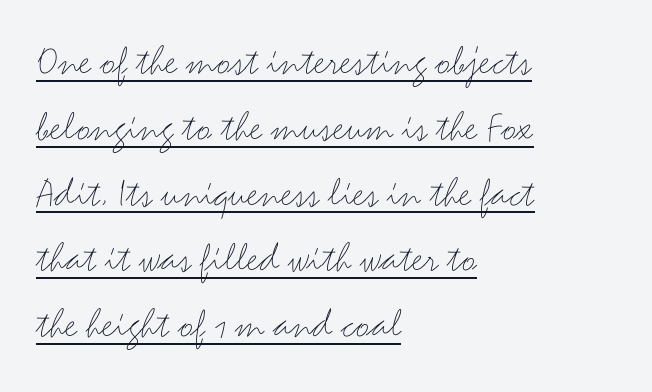
{"serif": "no", "bold": "no", "weight": "thin", "width": "wide", "stroke_contrast": "medium", "x_height": "small", "monospaced": "no", "underline": "yes", "align": "left", "line_spacing": "normal", "line_spacing_ratio": 1.53, "letter_spacing": "normal", "letter_spacing_em": 0.0, "glyph_px": 43}
